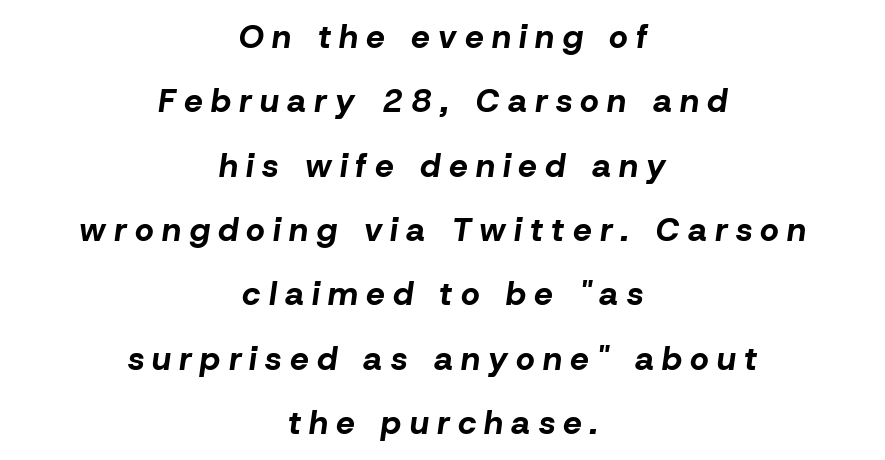
If you folded the block vertically in half, each line would mirror itself in length. The string is rendered with underlining switched off. I'd describe the lettering as bold — thick and assertive. Italic? Definitely — the glyphs are oblique. The rendering uses a large line-height, opening up the rows. These lines are rendered in a variable-pitch font.
